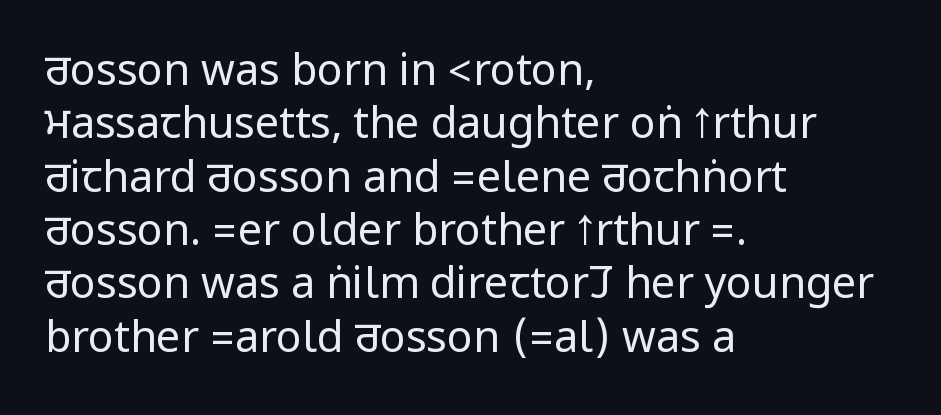
Q: Is the text bold? A: No.
Q: Is the text italic (slanted)? A: No, it is upright.
Q: Is the typeface a serif or a sans-serif typeface? A: Sans-serif.
Q: Is the text underlined? A: No.
Q: How is the paragraph aligned? A: Left-aligned.
Q: Is the spacing between letters normal or unusually wide? A: Normal.
Q: Width (condensed, normal, or wide)? A: Condensed.
Q: Stroke contrast? A: Low.
